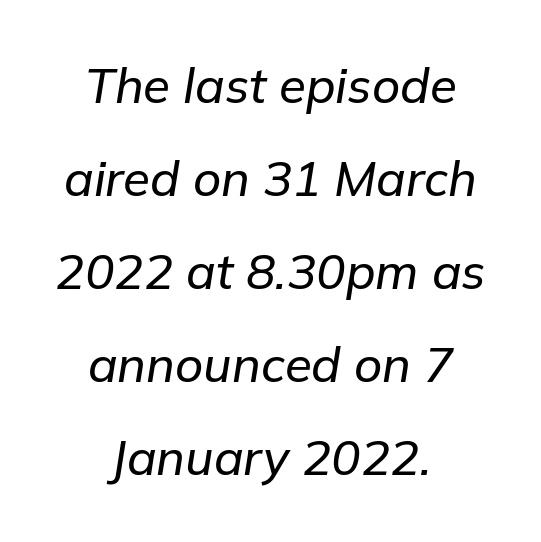
The image shows 49 px text type, italic (leaning right); set centered, loose line spacing (1.9x), normal letter spacing, not underlined; low stroke contrast and a medium x-height.
